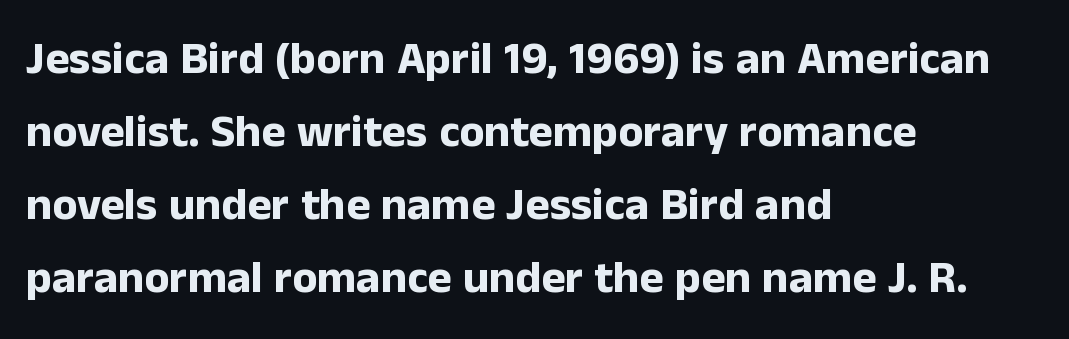
Q: Is the text bold? A: Yes.
Q: Is the text italic (slanted)? A: No, it is upright.
Q: Is the typeface a serif or a sans-serif typeface? A: Sans-serif.
Q: Is the text underlined? A: No.
Q: How is the paragraph aligned? A: Left-aligned.
Q: Is the spacing between letters normal or unusually wide? A: Normal.
Q: Is the spacing between lines tight, normal or loose? A: Normal.
Q: Width (condensed, normal, or wide)? A: Normal.
Q: Stroke contrast? A: Low.
Q: x-height? A: Medium.
Q: Monospaced? A: No.
